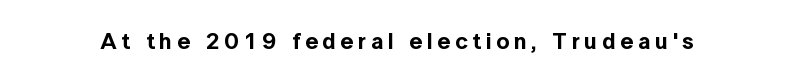
The image shows 23 px text type, upright; set unusually wide letter spacing (+0.2 em), not underlined.
